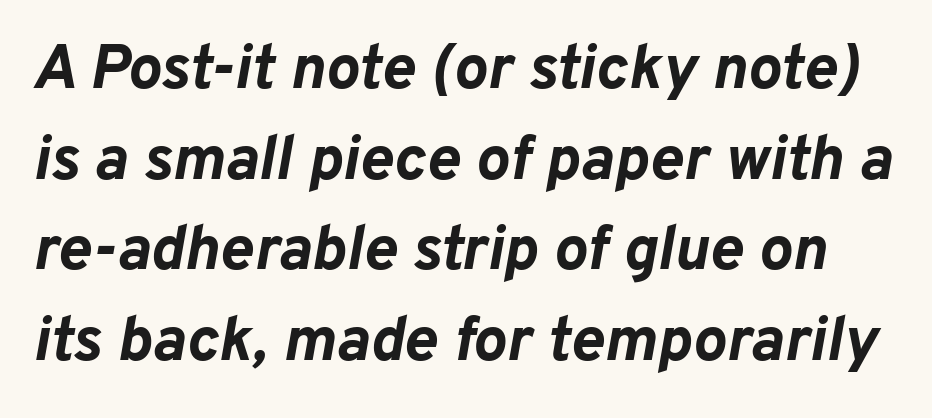
{"italic": "yes", "lean": "right", "slant_degrees": 10, "bold": "yes", "weight": "bold", "width": "normal", "stroke_contrast": "low", "x_height": "medium", "monospaced": "no", "underline": "no", "line_spacing": "normal", "line_spacing_ratio": 1.44, "letter_spacing": "normal", "letter_spacing_em": 0.0, "glyph_px": 63}
